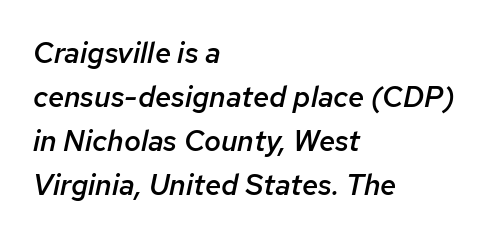
The image shows 29 px semibold type, italic (leaning right); set left-aligned, normal line spacing (1.52x), normal letter spacing, not underlined; low stroke contrast and a medium x-height.
